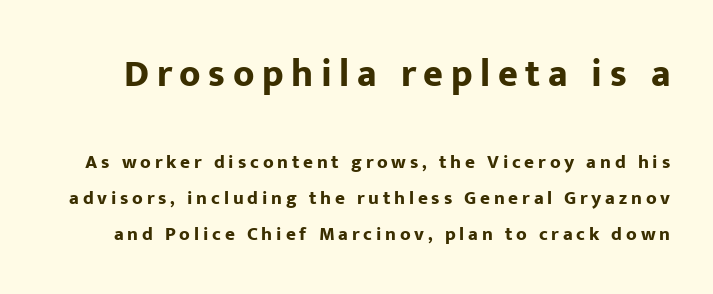
In terms of leading, this rendering errs on the spacious side. The glyphs have the mass of a bold cut. Upright lettering throughout. Only glyphs here, with clear space below each row. These two chunks differ in scale, with the top chunk taking the larger measure.
